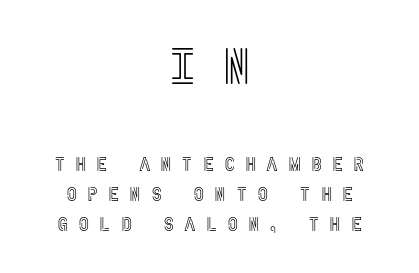
{"italic": "no", "width": "condensed", "x_height": "large", "underline": "no", "align": "center", "line_spacing": "normal", "line_spacing_ratio": 1.5, "letter_spacing": "wide", "letter_spacing_em": 0.48, "larger_block": "first", "size_ratio": 2.5, "glyph_px": 50}
